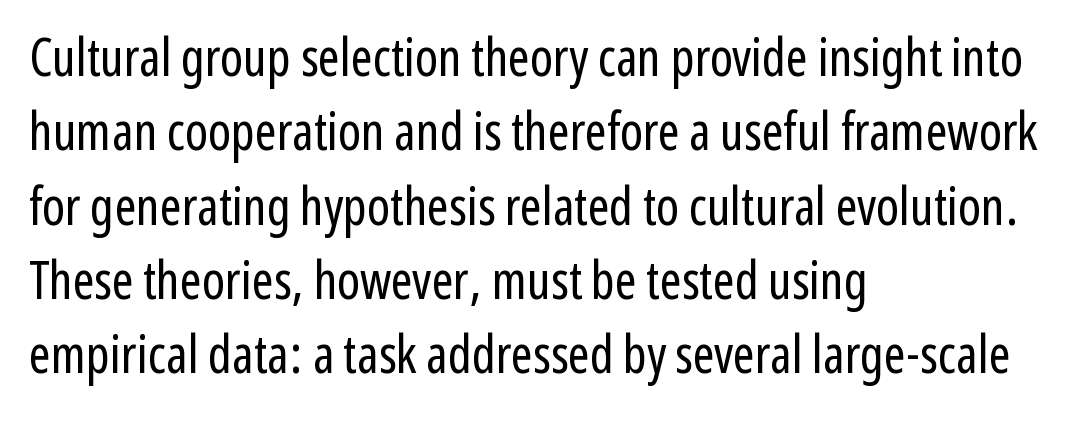
Q: Is the text bold? A: No.
Q: Is the text italic (slanted)? A: No, it is upright.
Q: Is the typeface a serif or a sans-serif typeface? A: Sans-serif.
Q: Is the text underlined? A: No.
Q: How is the paragraph aligned? A: Left-aligned.
Q: Is the spacing between letters normal or unusually wide? A: Normal.
Q: Is the spacing between lines tight, normal or loose? A: Normal.
Q: Width (condensed, normal, or wide)? A: Condensed.
Q: Stroke contrast? A: Low.
Q: x-height? A: Medium.
Q: Monospaced? A: No.
